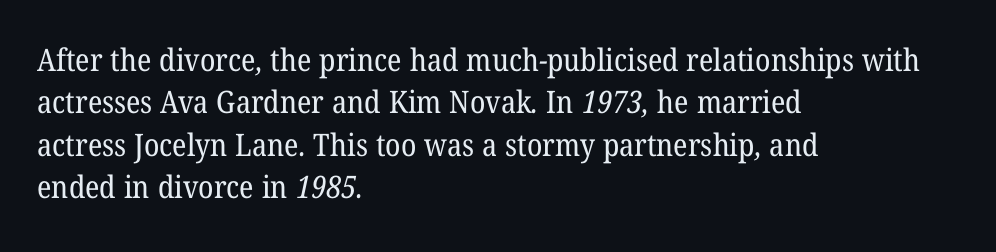
Q: Is the text bold? A: No.
Q: Is the typeface a serif or a sans-serif typeface? A: Serif.
Q: Is the text underlined? A: No.
Q: How is the paragraph aligned? A: Left-aligned.
Q: Is the spacing between letters normal or unusually wide? A: Normal.
Q: Is the spacing between lines tight, normal or loose? A: Normal.
Q: Width (condensed, normal, or wide)? A: Normal.
Q: Stroke contrast? A: Low.
Q: x-height? A: Medium.
Q: Monospaced? A: No.
